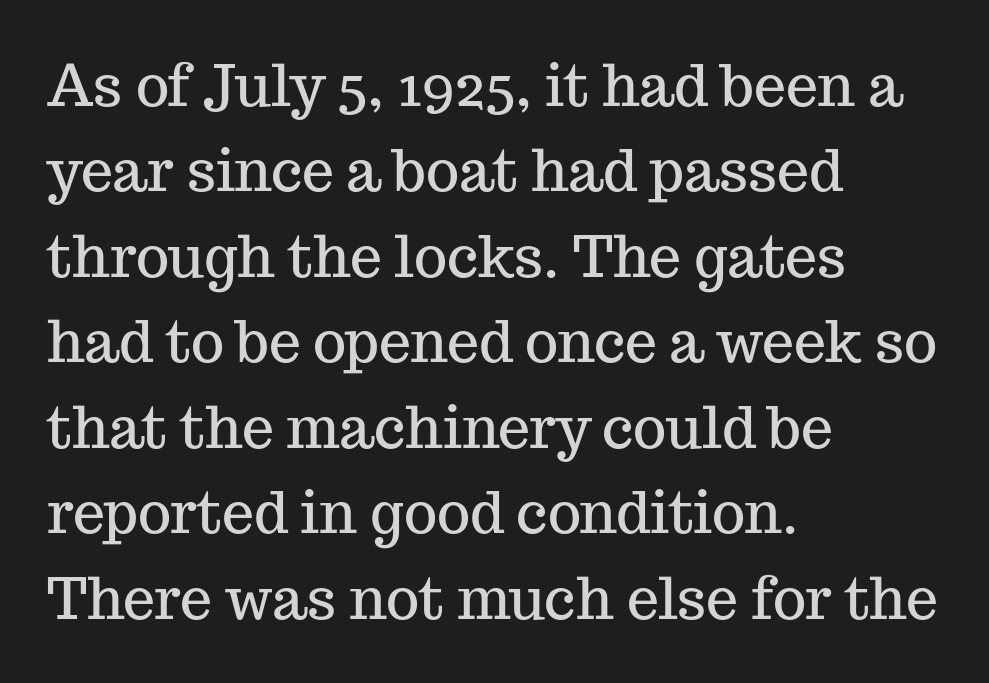
Q: Is the text italic (slanted)? A: No, it is upright.
Q: Is the typeface a serif or a sans-serif typeface? A: Serif.
Q: Is the text underlined? A: No.
Q: How is the paragraph aligned? A: Left-aligned.
Q: Is the spacing between letters normal or unusually wide? A: Normal.
Q: Is the spacing between lines tight, normal or loose? A: Normal.
Q: Width (condensed, normal, or wide)? A: Normal.
Q: Stroke contrast? A: Medium.
Q: x-height? A: Medium.
Q: Monospaced? A: No.
